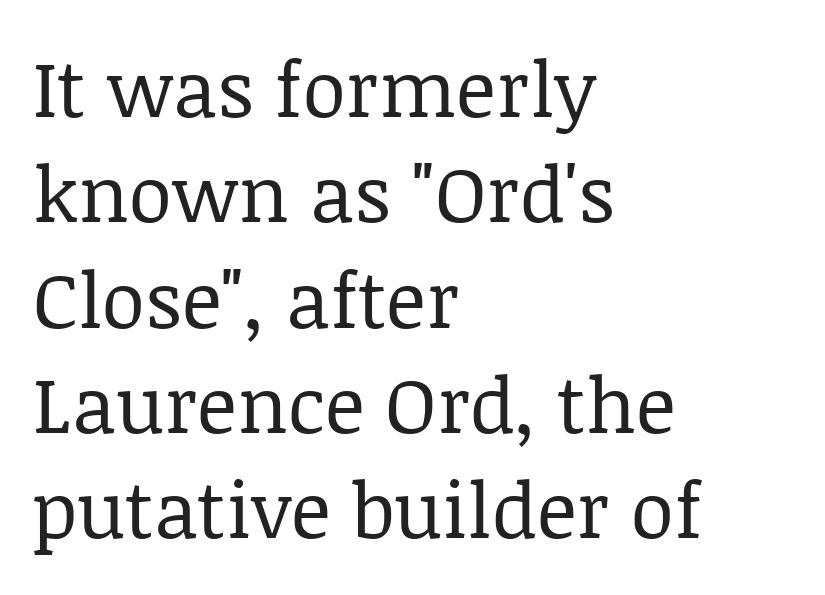
Q: Is the text bold? A: No.
Q: Is the text italic (slanted)? A: No, it is upright.
Q: Is the typeface a serif or a sans-serif typeface? A: Serif.
Q: Is the text underlined? A: No.
Q: How is the paragraph aligned? A: Left-aligned.
Q: Is the spacing between letters normal or unusually wide? A: Normal.
Q: Is the spacing between lines tight, normal or loose? A: Normal.
Q: Width (condensed, normal, or wide)? A: Normal.
Q: Stroke contrast? A: Low.
Q: x-height? A: Large.
Q: Monospaced? A: No.
